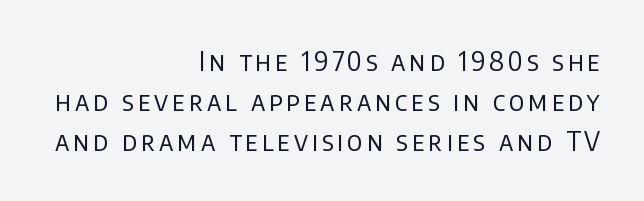
Vertical spacing — default. Check the space under the baseline: it is left empty. Nope, not italic — everything's standing straight. Stems here are at most as thick as an everyday book face. The typesetter chose a ragged-left arrangement here.
